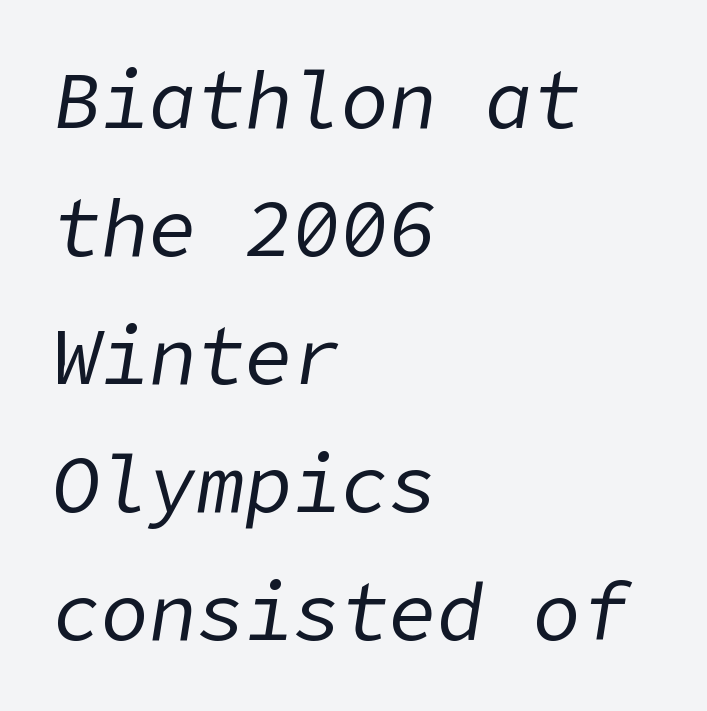
Q: Is the text bold? A: No.
Q: Is the text italic (slanted)? A: Yes, it leans right by about 9 degrees.
Q: Is the text underlined? A: No.
Q: How is the paragraph aligned? A: Left-aligned.
Q: Is the spacing between letters normal or unusually wide? A: Normal.
Q: Is the spacing between lines tight, normal or loose? A: Normal.
Q: Width (condensed, normal, or wide)? A: Normal.
Q: Stroke contrast? A: Low.
Q: x-height? A: Medium.
